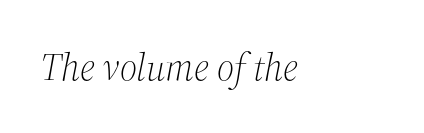
Q: Is the text bold? A: No.
Q: Is the text italic (slanted)? A: Yes, it leans right by about 12 degrees.
Q: Is the typeface a serif or a sans-serif typeface? A: Serif.
Q: Is the text underlined? A: No.
Q: How is the paragraph aligned? A: Left-aligned.
Q: Is the spacing between letters normal or unusually wide? A: Normal.
Q: Width (condensed, normal, or wide)? A: Normal.
Q: Stroke contrast? A: Medium.
Q: x-height? A: Medium.
Q: Monospaced? A: No.
